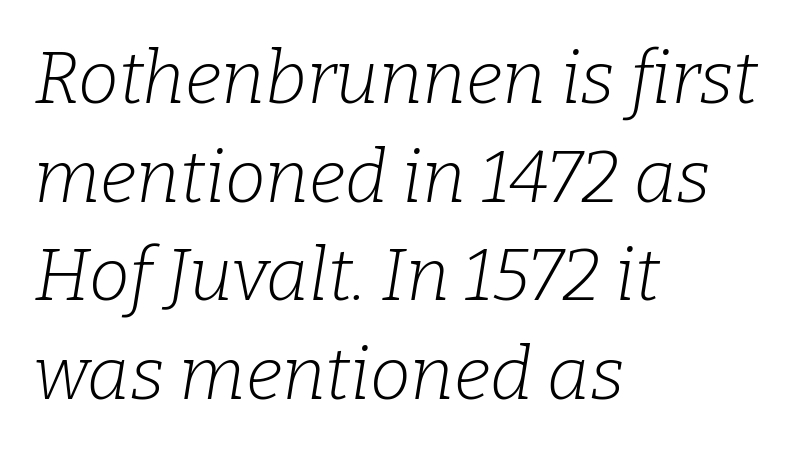
{"serif": "yes", "italic": "yes", "lean": "right", "slant_degrees": 9, "bold": "no", "weight": "light", "width": "normal", "stroke_contrast": "low", "x_height": "medium", "monospaced": "no", "underline": "no", "align": "left", "line_spacing": "normal", "line_spacing_ratio": 1.35, "letter_spacing": "normal", "letter_spacing_em": 0.0, "glyph_px": 73}
